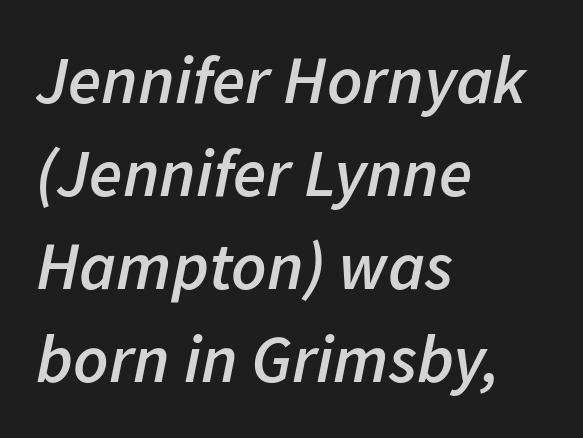
Q: Is the text bold? A: Semi-bold.
Q: Is the text italic (slanted)? A: Yes, it leans right by about 11 degrees.
Q: Is the text underlined? A: No.
Q: How is the paragraph aligned? A: Left-aligned.
Q: Is the spacing between letters normal or unusually wide? A: Normal.
Q: Is the spacing between lines tight, normal or loose? A: Normal.
Q: Width (condensed, normal, or wide)? A: Normal.
Q: Stroke contrast? A: Low.
Q: x-height? A: Medium.
Q: Monospaced? A: No.
